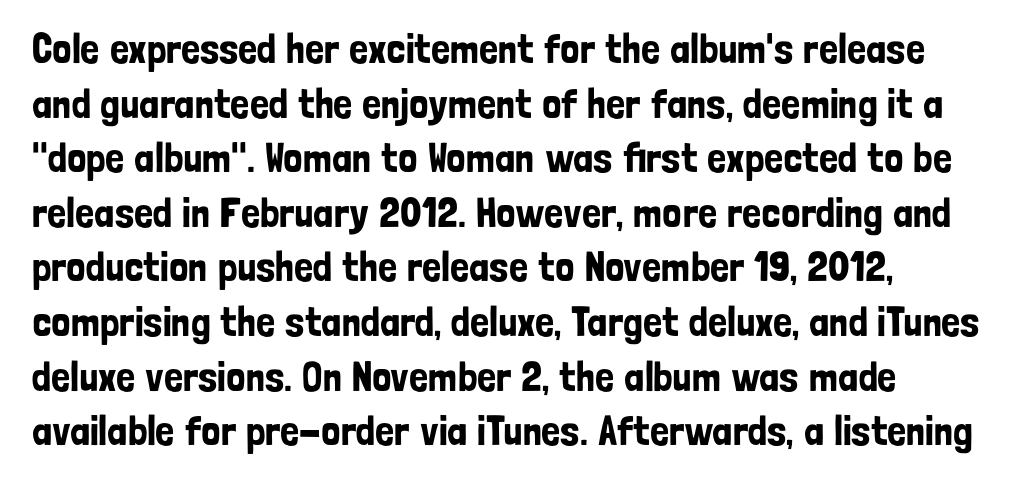
{"serif": "no", "italic": "no", "width": "condensed", "stroke_contrast": "low", "x_height": "medium", "monospaced": "no", "underline": "no", "align": "left", "line_spacing": "normal", "line_spacing_ratio": 1.3, "letter_spacing": "normal", "letter_spacing_em": 0.0, "glyph_px": 42}
